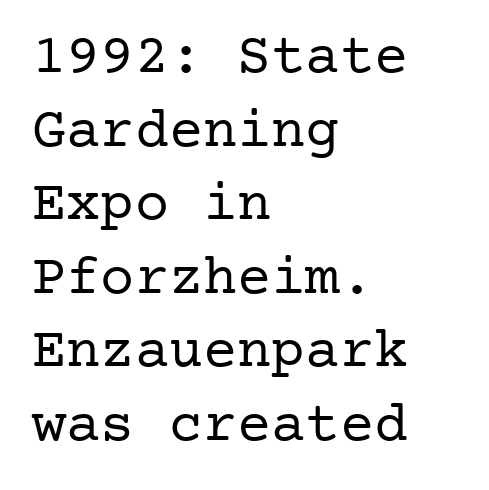
Each row of text sits above clean, open space. The typography opts for an upright posture over an oblique one. The vertical gap from one line to the next is medium. Tracking here is standard; glyphs follow each other at the usual distance. A quiet, ordinary-to-light weight characterises the typeface. Observe the serifs anchoring each vertical stroke in this sample.
